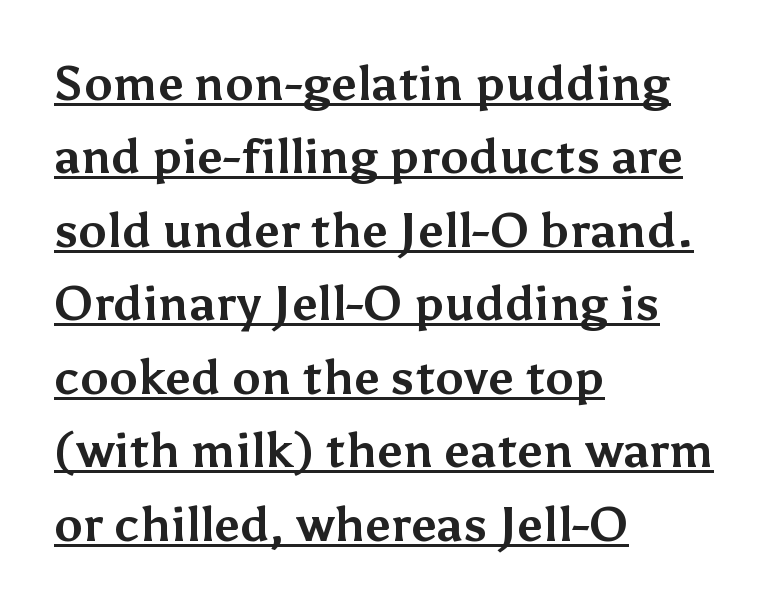
Q: Is the text bold? A: Yes.
Q: Is the text italic (slanted)? A: No, it is upright.
Q: Is the typeface a serif or a sans-serif typeface? A: Sans-serif.
Q: Is the text underlined? A: Yes.
Q: How is the paragraph aligned? A: Left-aligned.
Q: Is the spacing between letters normal or unusually wide? A: Normal.
Q: Is the spacing between lines tight, normal or loose? A: Normal.
Q: Width (condensed, normal, or wide)? A: Normal.
Q: Stroke contrast? A: Medium.
Q: x-height? A: Medium.
Q: Monospaced? A: No.
